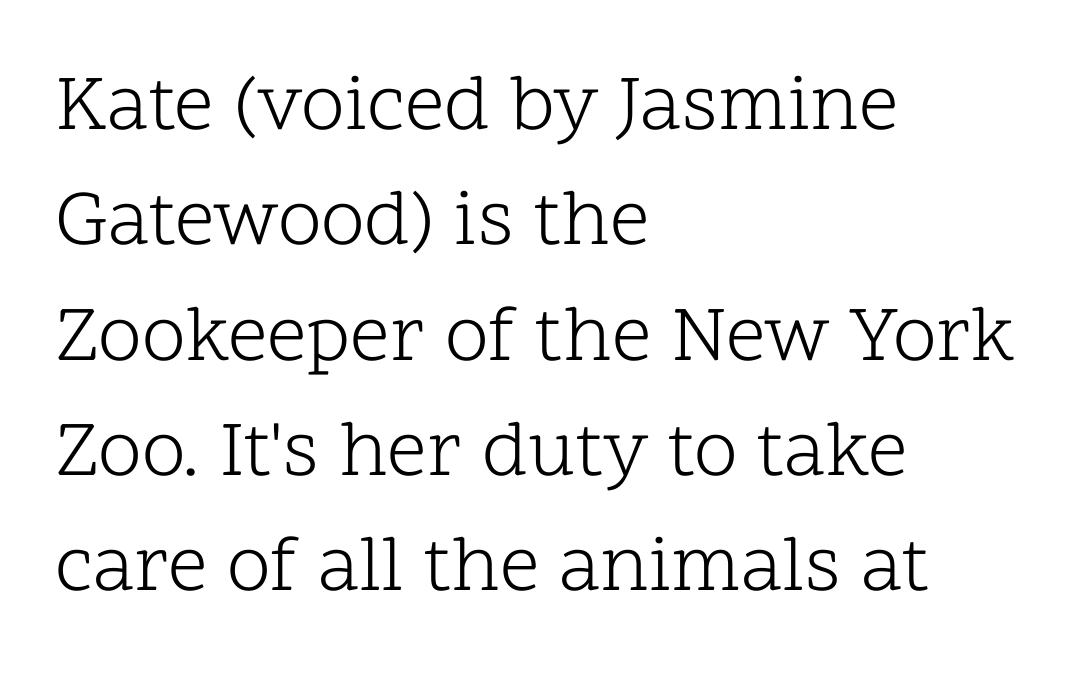
If you drew a ruler down the left edge, every line would touch it. Interline gaps are of average width in this sample. Here the designer chose a conventional face with non-uniform glyph widths. Between one letter and the next there's only the usual sliver of space. No letter is thick-stroked: the sample isn't bold. The designer went with a serif here, giving each stem small feet.
